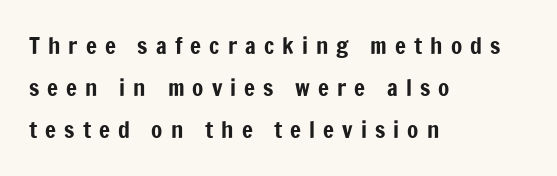
{"italic": "no", "underline": "no", "align": "left", "line_spacing_ratio": 1.83, "letter_spacing": "wide", "letter_spacing_em": 0.35, "glyph_px": 23}
